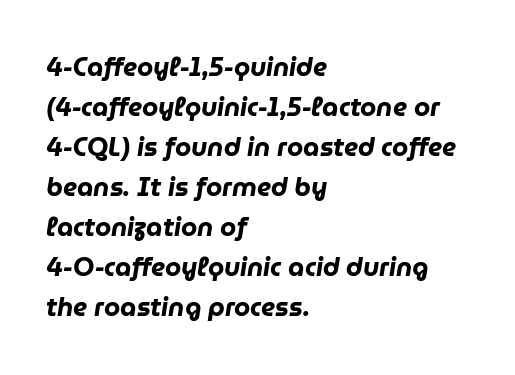
Q: Is the text bold? A: Yes.
Q: Is the text italic (slanted)? A: Yes, it leans right by about 9 degrees.
Q: Is the text underlined? A: No.
Q: How is the paragraph aligned? A: Left-aligned.
Q: Is the spacing between letters normal or unusually wide? A: Normal.
Q: Is the spacing between lines tight, normal or loose? A: Normal.
